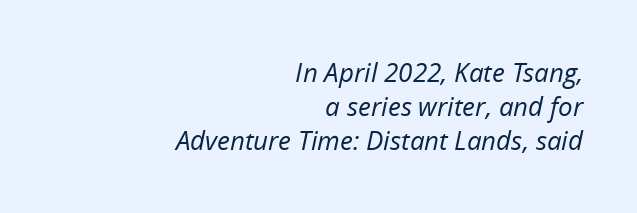
Q: Is the text bold? A: No.
Q: Is the text italic (slanted)? A: Yes, it leans right by about 12 degrees.
Q: Is the text underlined? A: No.
Q: How is the paragraph aligned? A: Right-aligned.
Q: Is the spacing between letters normal or unusually wide? A: Normal.
Q: Is the spacing between lines tight, normal or loose? A: Normal.
